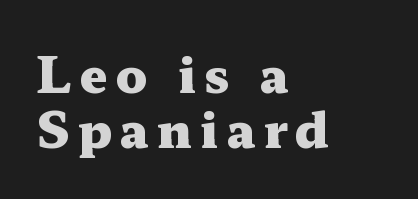
Q: Is the text bold? A: Yes.
Q: Is the text italic (slanted)? A: No, it is upright.
Q: Is the typeface a serif or a sans-serif typeface? A: Serif.
Q: Is the text underlined? A: No.
Q: How is the paragraph aligned? A: Left-aligned.
Q: Is the spacing between lines tight, normal or loose? A: Tight.
Q: Width (condensed, normal, or wide)? A: Wide.
Q: Stroke contrast? A: Medium.
Q: x-height? A: Medium.
Q: Monospaced? A: No.
